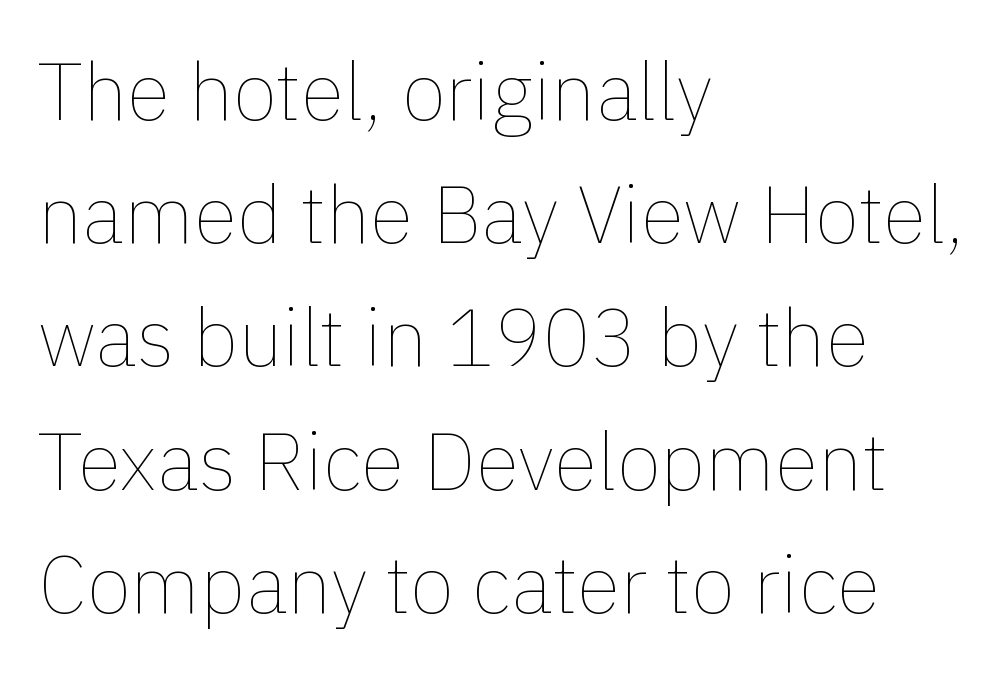
{"italic": "no", "bold": "no", "weight": "thin", "width": "normal", "x_height": "medium", "monospaced": "no", "underline": "no", "align": "left", "line_spacing": "normal", "line_spacing_ratio": 1.54, "letter_spacing": "normal", "letter_spacing_em": 0.0, "glyph_px": 80}
